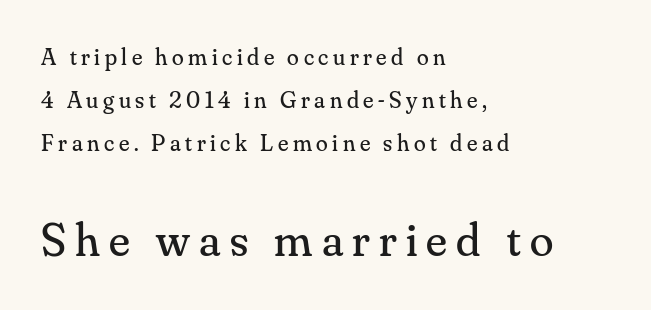
Looks like regular typesetting: each glyph gets only the width it needs. The strokes are not fattened; the text isn't bold. It's the straight-up-and-down kind of type. These lines are composed in type with serifs.
